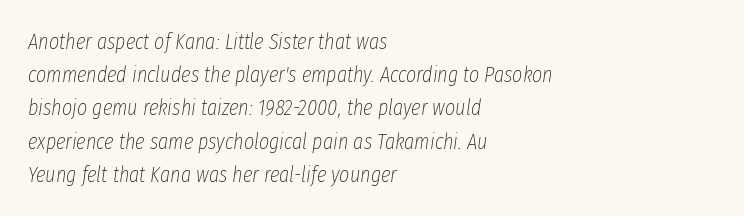
Q: Is the text bold? A: No.
Q: Is the text italic (slanted)? A: Yes, it leans right by about 8 degrees.
Q: Is the text underlined? A: No.
Q: How is the paragraph aligned? A: Left-aligned.
Q: Is the spacing between letters normal or unusually wide? A: Normal.
Q: Is the spacing between lines tight, normal or loose? A: Normal.
